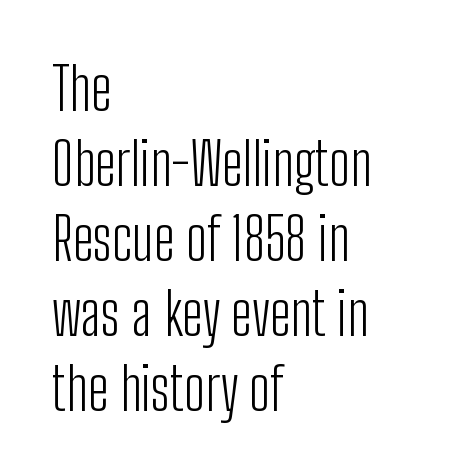
The image shows 59 px light, condensed sans-serif type, upright; set left-aligned, normal line spacing (1.27x), normal letter spacing, not underlined; low stroke contrast and a medium x-height.
